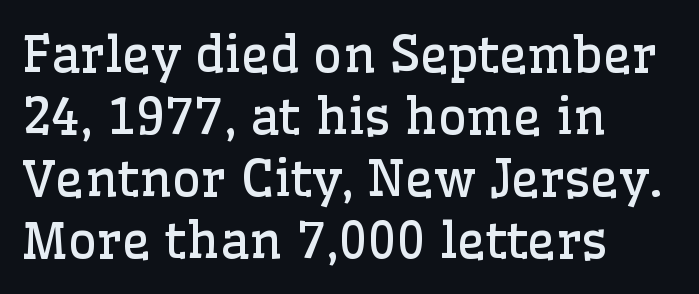
{"serif": "yes", "italic": "no", "bold": "no", "weight": "regular", "width": "normal", "stroke_contrast": "low", "x_height": "medium", "monospaced": "no", "underline": "no", "align": "left", "line_spacing_ratio": 1.24, "letter_spacing": "normal", "letter_spacing_em": 0.0, "glyph_px": 50}
